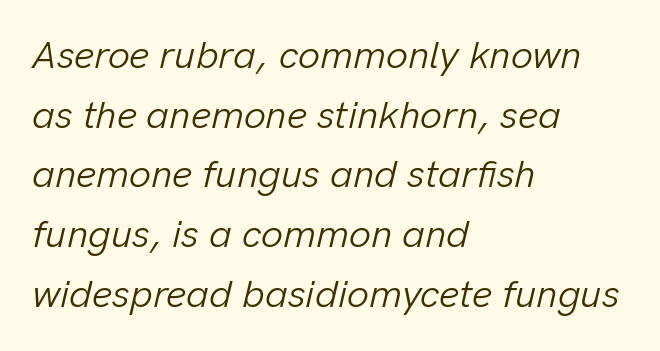
The image shows 39 px light type, italic (leaning right); set left-aligned, normal line spacing (1.53x), normal letter spacing, not underlined; low stroke contrast and a medium x-height.
